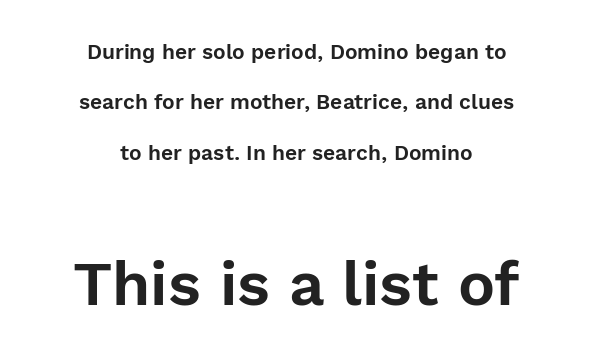
{"serif": "no", "italic": "no", "width": "normal", "x_height": "medium", "monospaced": "no", "underline": "no", "align": "center", "line_spacing": "loose", "line_spacing_ratio": 2.4, "letter_spacing": "normal", "letter_spacing_em": 0.0, "larger_block": "second", "size_ratio": 2.95, "glyph_px": 62}
